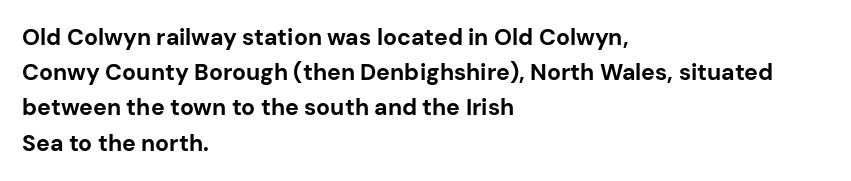
The image shows 23 px bold type, upright; set left-aligned, normal line spacing (1.53x), normal letter spacing, not underlined.
